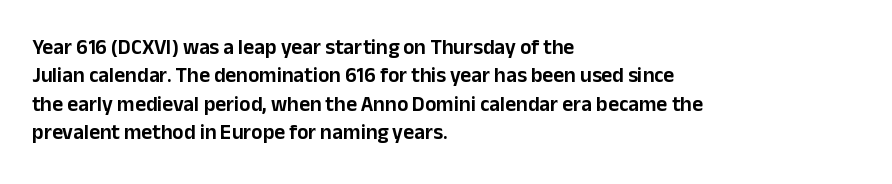
The image shows 21 px text type, upright; set left-aligned, normal line spacing (1.35x), normal letter spacing, not underlined.
